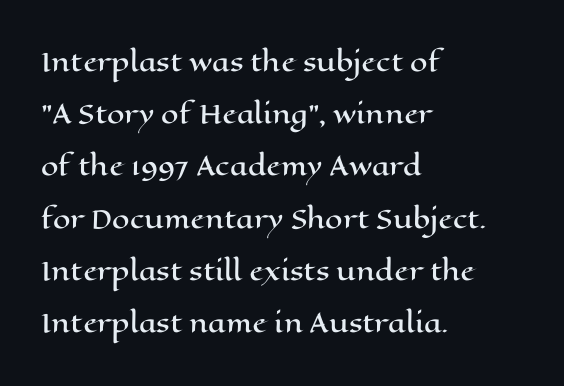
Q: Is the text italic (slanted)? A: No, it is upright.
Q: Is the text underlined? A: No.
Q: How is the paragraph aligned? A: Left-aligned.
Q: Is the spacing between letters normal or unusually wide? A: Normal.
Q: Is the spacing between lines tight, normal or loose? A: Loose.
